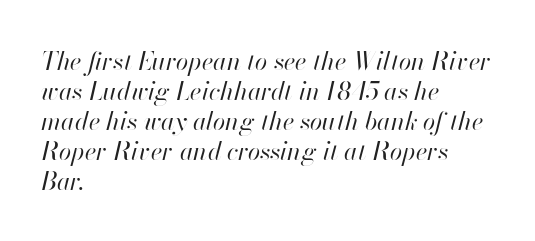
The image shows 25 px text type, italic (leaning right); set left-aligned, line spacing 1.2x, normal letter spacing, not underlined.
